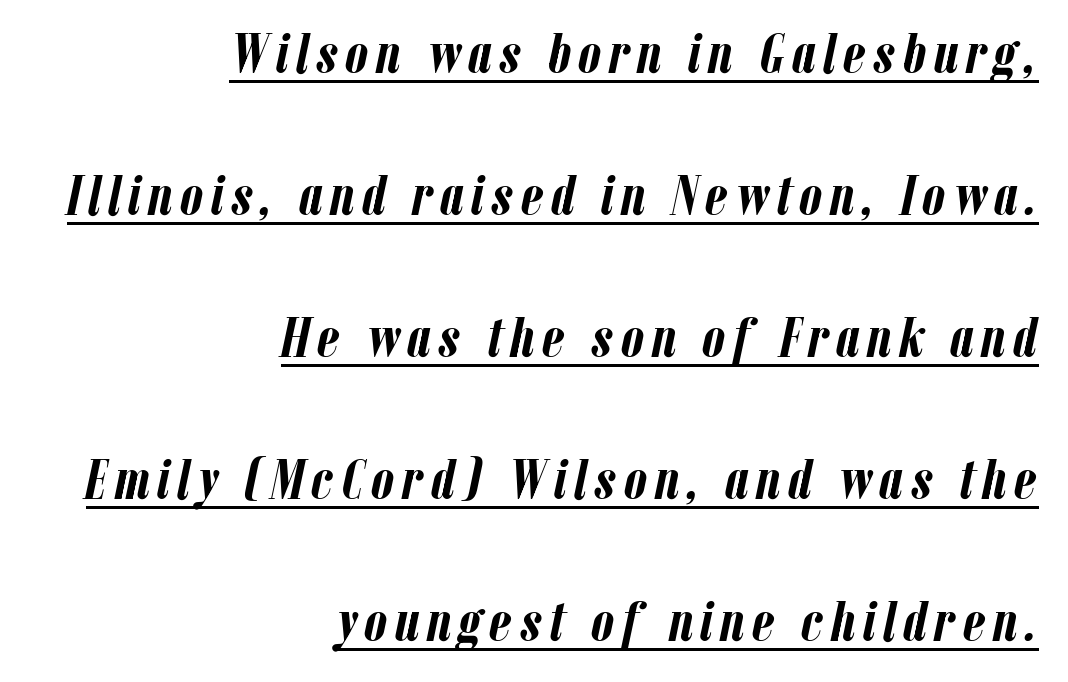
Q: Is the text bold? A: Yes.
Q: Is the text italic (slanted)? A: Yes, it leans right by about 12 degrees.
Q: Is the text underlined? A: Yes.
Q: How is the paragraph aligned? A: Right-aligned.
Q: Is the spacing between lines tight, normal or loose? A: Loose.
Q: Width (condensed, normal, or wide)? A: Condensed.
Q: Stroke contrast? A: Low.
Q: x-height? A: Medium.
Q: Monospaced? A: No.
